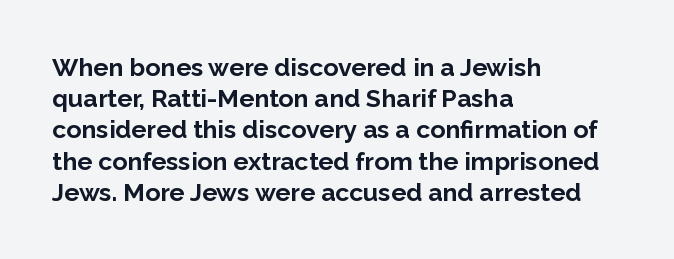
Q: Is the text bold? A: Yes.
Q: Is the text italic (slanted)? A: No, it is upright.
Q: Is the text underlined? A: No.
Q: How is the paragraph aligned? A: Left-aligned.
Q: Is the spacing between letters normal or unusually wide? A: Normal.
Q: Is the spacing between lines tight, normal or loose? A: Normal.
